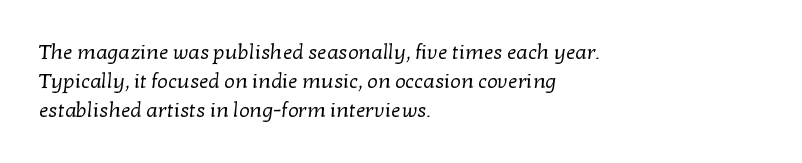
The image shows 21 px text type; set left-aligned, normal line spacing (1.38x), normal letter spacing, not underlined.
